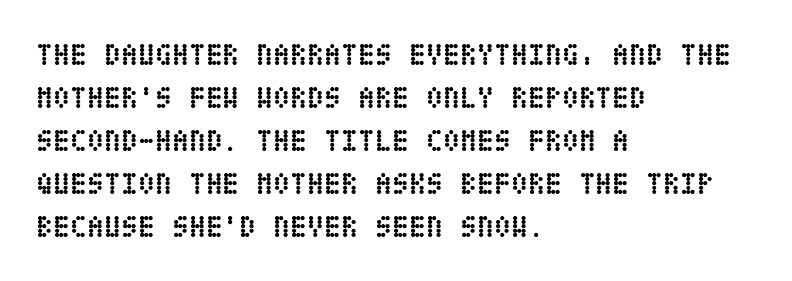
Each new line begins a customary step beneath the previous one. Rendered with straight, roman letterforms. Bare-footed words on every line. How are the letters spaced? Ordinarily, with no added tracking. Strong, thick strokes mark this as bold type. Each line starts at the same left margin while the right side varies.
